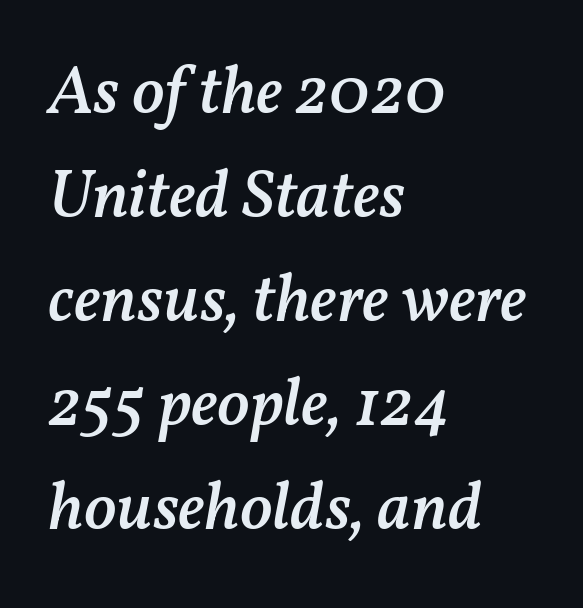
Visually the block forms a straight wall on the left and a jagged coastline on the right. Regarding leading, the lines here are spaced in the standard way. The baseline area is clear. Standard letterfit; no display-style spreading of the glyphs. Every letter is mildly thick-stroked: semibold rather than bold.
